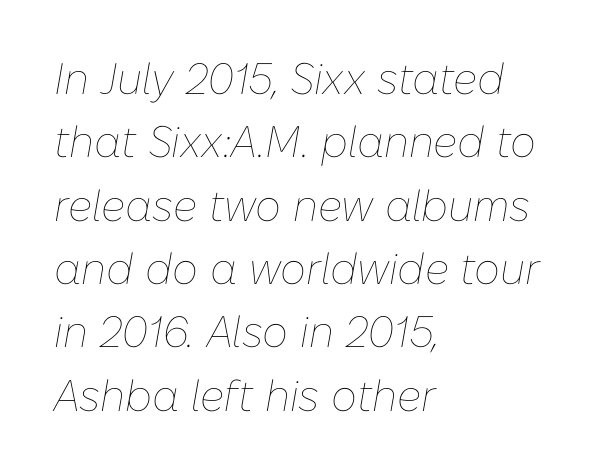
Q: Is the text bold? A: No.
Q: Is the text italic (slanted)? A: Yes, it leans right by about 10 degrees.
Q: Is the text underlined? A: No.
Q: How is the paragraph aligned? A: Left-aligned.
Q: Is the spacing between letters normal or unusually wide? A: Normal.
Q: Is the spacing between lines tight, normal or loose? A: Normal.
Q: Width (condensed, normal, or wide)? A: Normal.
Q: Stroke contrast? A: Low.
Q: x-height? A: Medium.
Q: Monospaced? A: No.
